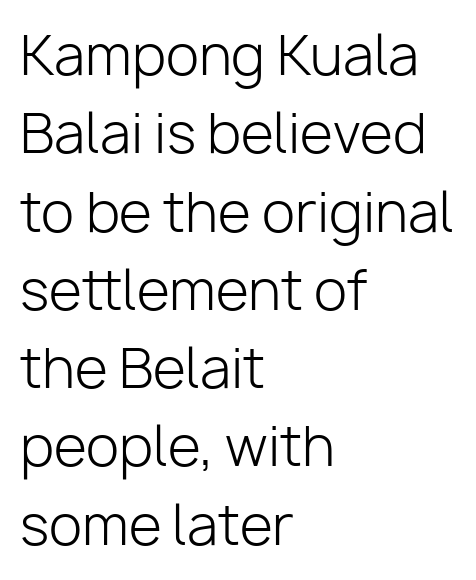
These glyphs show unthickened strokes, regular width or finer. Looks like regular typesetting: each glyph gets only the width it needs. The line texture is even and compact thanks to regular tracking. Just letters on the line, the space beneath them empty. The vertical gap from one line to the next is medium.
